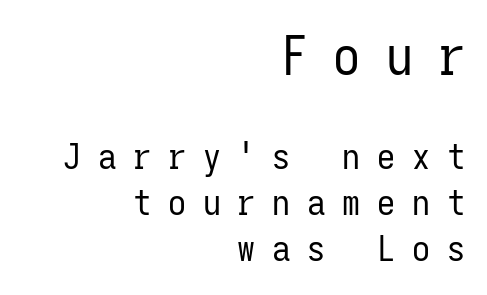
Q: Is the text bold? A: No.
Q: Is the text italic (slanted)? A: No, it is upright.
Q: Is the typeface a serif or a sans-serif typeface? A: Sans-serif.
Q: Is the text underlined? A: No.
Q: How is the paragraph aligned? A: Right-aligned.
Q: Is the spacing between letters normal or unusually wide? A: Unusually wide.
Q: Is the spacing between lines tight, normal or loose? A: Normal.
Q: Which block of text is set in a larger size, the first (top) or the second (bottom)? A: The first (top) one.
Q: Width (condensed, normal, or wide)? A: Condensed.
Q: Stroke contrast? A: Low.
Q: x-height? A: Medium.
Q: Monospaced? A: Yes.
